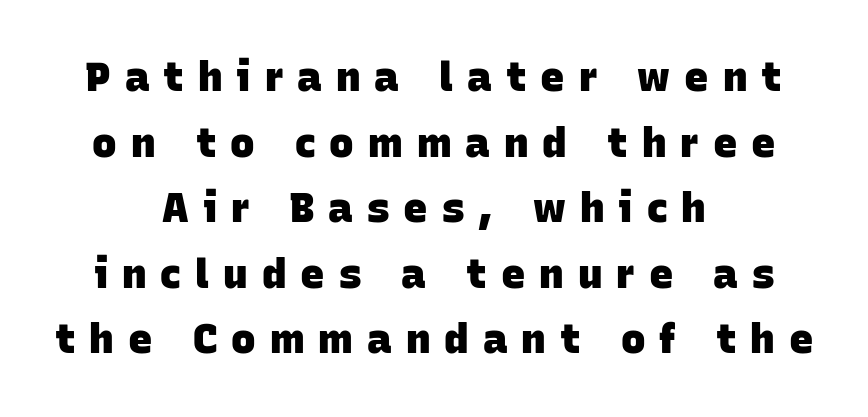
Q: Is the text bold? A: Yes.
Q: Is the typeface a serif or a sans-serif typeface? A: Sans-serif.
Q: Is the text underlined? A: No.
Q: How is the paragraph aligned? A: Centered.
Q: Is the spacing between letters normal or unusually wide? A: Unusually wide.
Q: Is the spacing between lines tight, normal or loose? A: Normal.
Q: Width (condensed, normal, or wide)? A: Normal.
Q: Stroke contrast? A: Low.
Q: x-height? A: Large.
Q: Monospaced? A: No.
